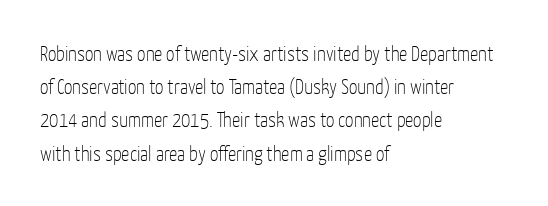
The image shows 21 px text type, upright; set left-aligned, normal line spacing (1.58x), normal letter spacing, not underlined.
